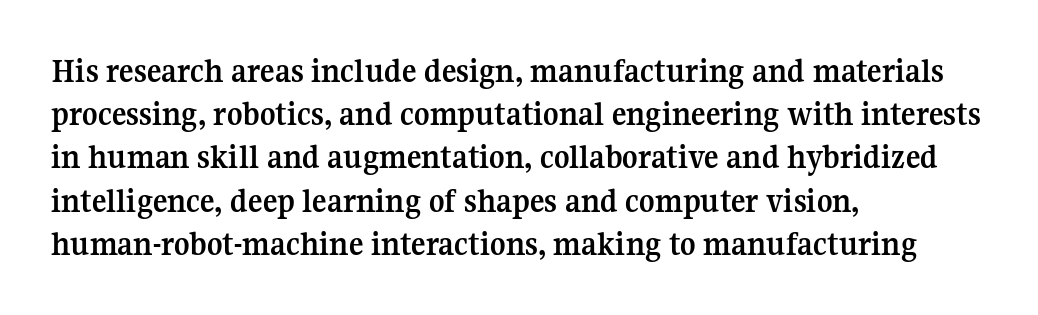
The space between consecutive lines is moderate. A typesetter would call this zero additional tracking. Unmarked baselines from the first word to the last. One-word summary of the alignment: left. Serif or sans? Serif — the stroke terminals have little feet. The passage shown is typed in a proportional face where columns would drift.
